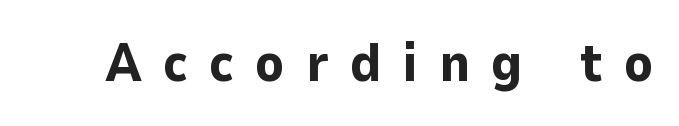
{"serif": "no", "italic": "no", "bold": "yes", "weight": "bold", "width": "normal", "stroke_contrast": "low", "x_height": "medium", "monospaced": "no", "underline": "no", "letter_spacing": "wide", "letter_spacing_em": 0.38, "glyph_px": 55}
